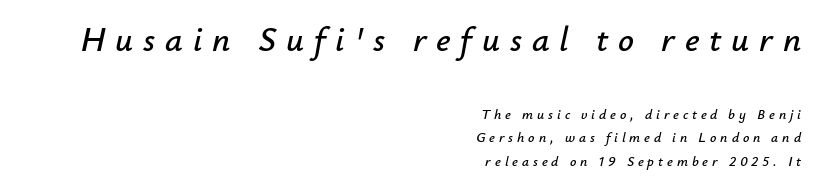
Typesetter's note — upper block bumped up in size, lower block left smaller. Type without underlining. What stands out about the letter spacing? Its width — letters are far apart. Do the characters align in a grid? No, the font is proportional.
